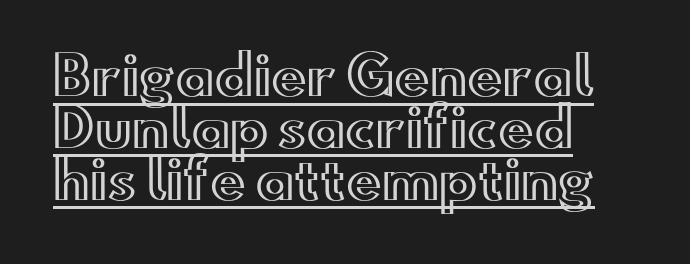
The image shows 53 px wide type, upright; set left-aligned, tight line spacing (0.98x), normal letter spacing, underlined; a small x-height.
